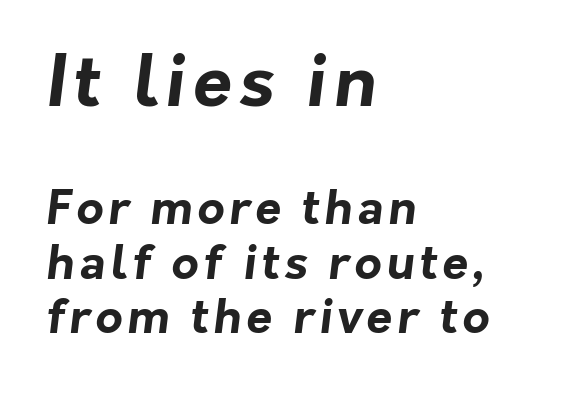
Caption: bold face, heavy strokes. Whoever set this made the first block the dominant, larger element. Only glyphs here, with clear space below each row. The designer went with a sans here, leaving each stem footless.
